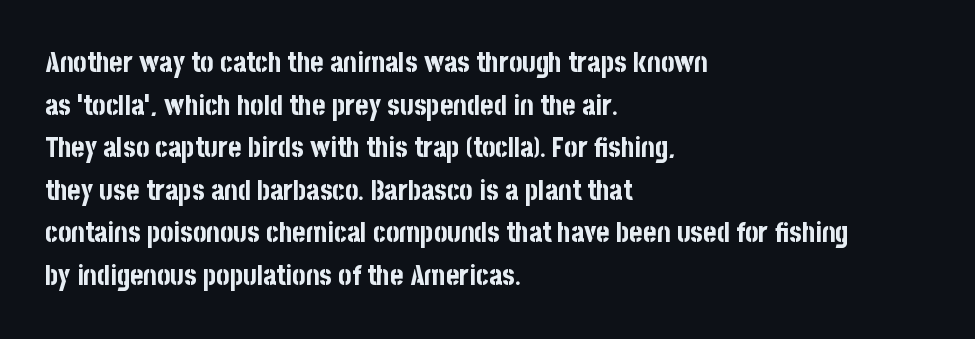
{"serif": "no", "italic": "no", "bold": "yes", "weight": "bold", "width": "condensed", "stroke_contrast": "low", "x_height": "large", "monospaced": "no", "underline": "no", "align": "left", "line_spacing": "normal", "line_spacing_ratio": 1.52, "letter_spacing": "normal", "letter_spacing_em": 0.0, "glyph_px": 28}
